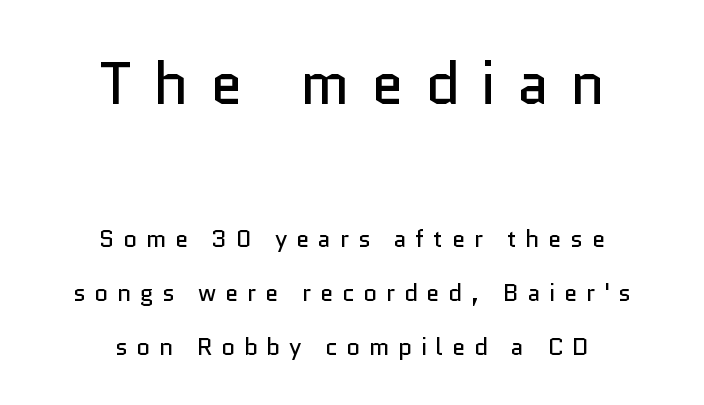
Q: Is the text bold? A: No.
Q: Is the text italic (slanted)? A: No, it is upright.
Q: Is the typeface a serif or a sans-serif typeface? A: Sans-serif.
Q: Is the text underlined? A: No.
Q: How is the paragraph aligned? A: Centered.
Q: Is the spacing between letters normal or unusually wide? A: Unusually wide.
Q: Is the spacing between lines tight, normal or loose? A: Loose.
Q: Which block of text is set in a larger size, the first (top) or the second (bottom)? A: The first (top) one.
Q: Width (condensed, normal, or wide)? A: Normal.
Q: Stroke contrast? A: Low.
Q: x-height? A: Medium.
Q: Monospaced? A: No.
